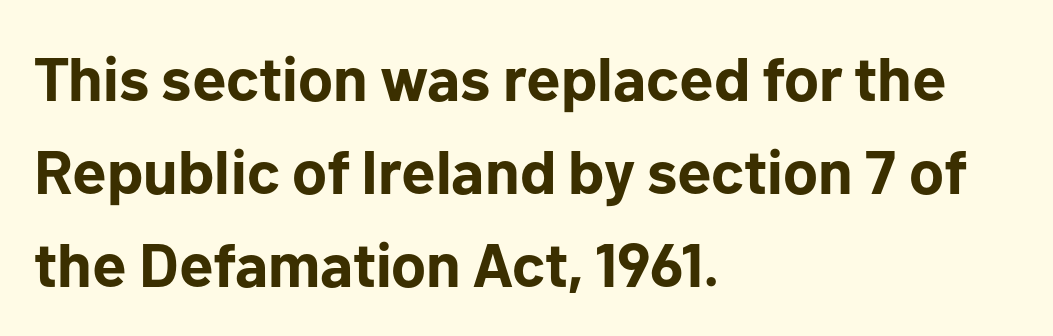
Q: Is the text bold? A: Yes.
Q: Is the text italic (slanted)? A: No, it is upright.
Q: Is the typeface a serif or a sans-serif typeface? A: Sans-serif.
Q: Is the text underlined? A: No.
Q: How is the paragraph aligned? A: Left-aligned.
Q: Is the spacing between letters normal or unusually wide? A: Normal.
Q: Is the spacing between lines tight, normal or loose? A: Normal.
Q: Width (condensed, normal, or wide)? A: Normal.
Q: Stroke contrast? A: Low.
Q: x-height? A: Medium.
Q: Monospaced? A: No.
